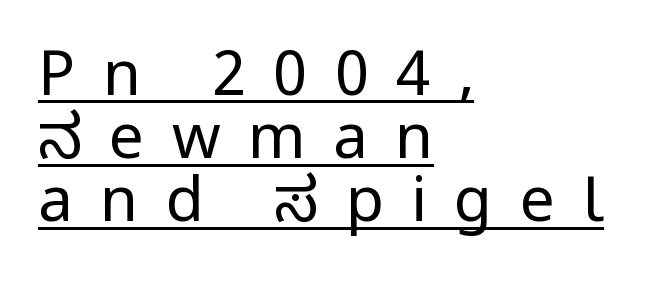
{"serif": "no", "italic": "no", "bold": "no", "weight": "regular", "width": "condensed", "stroke_contrast": "low", "x_height": "large", "monospaced": "no", "underline": "yes", "align": "left", "line_spacing": "tight", "line_spacing_ratio": 1.02, "letter_spacing": "wide", "letter_spacing_em": 0.44, "glyph_px": 62}
